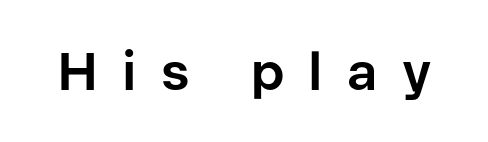
{"serif": "no", "italic": "no", "bold": "yes", "weight": "bold", "width": "normal", "stroke_contrast": "low", "x_height": "medium", "monospaced": "no", "underline": "no", "letter_spacing": "wide", "letter_spacing_em": 0.46, "glyph_px": 53}
